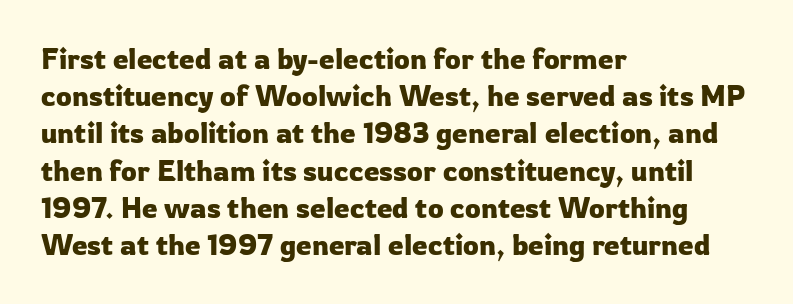
The image shows 28 px sans-serif type, upright; set left-aligned, normal line spacing (1.33x), normal letter spacing, not underlined; low stroke contrast and a medium x-height.
